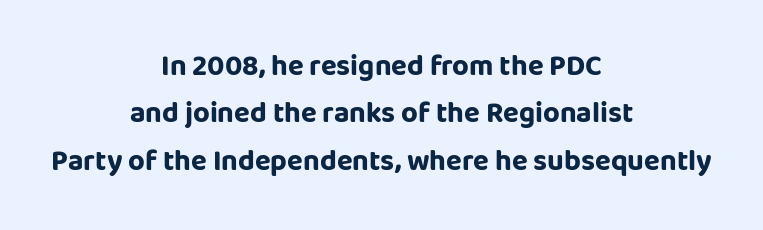
Q: Is the text bold? A: Yes.
Q: Is the text italic (slanted)? A: No, it is upright.
Q: Is the typeface a serif or a sans-serif typeface? A: Sans-serif.
Q: Is the text underlined? A: No.
Q: How is the paragraph aligned? A: Centered.
Q: Is the spacing between letters normal or unusually wide? A: Normal.
Q: Is the spacing between lines tight, normal or loose? A: Normal.
Q: Width (condensed, normal, or wide)? A: Normal.
Q: Stroke contrast? A: Low.
Q: x-height? A: Large.
Q: Monospaced? A: No.
